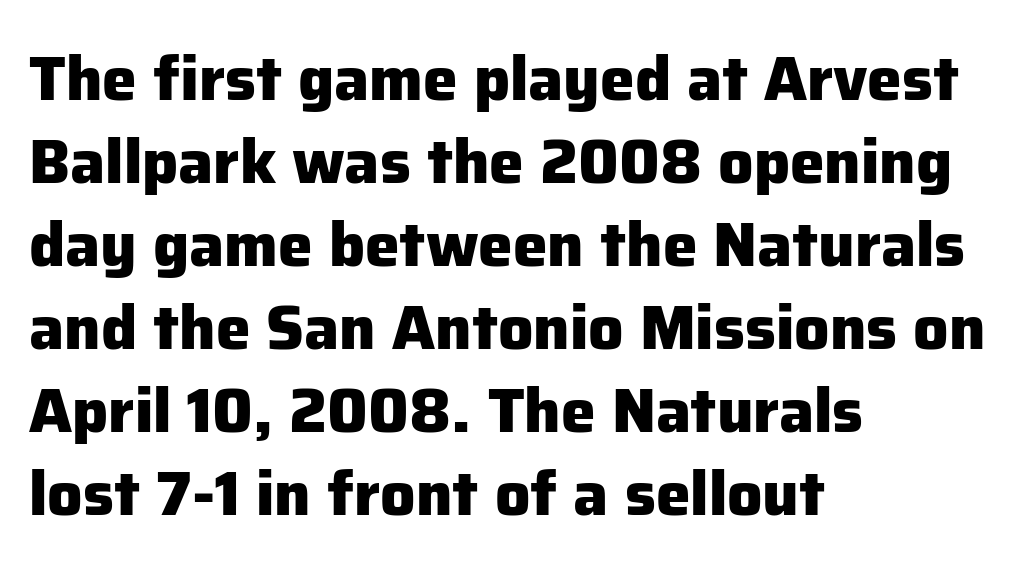
Q: Is the text bold? A: Yes.
Q: Is the text italic (slanted)? A: No, it is upright.
Q: Is the typeface a serif or a sans-serif typeface? A: Sans-serif.
Q: Is the text underlined? A: No.
Q: How is the paragraph aligned? A: Left-aligned.
Q: Is the spacing between letters normal or unusually wide? A: Normal.
Q: Is the spacing between lines tight, normal or loose? A: Normal.
Q: Width (condensed, normal, or wide)? A: Normal.
Q: Stroke contrast? A: Low.
Q: x-height? A: Medium.
Q: Monospaced? A: No.
